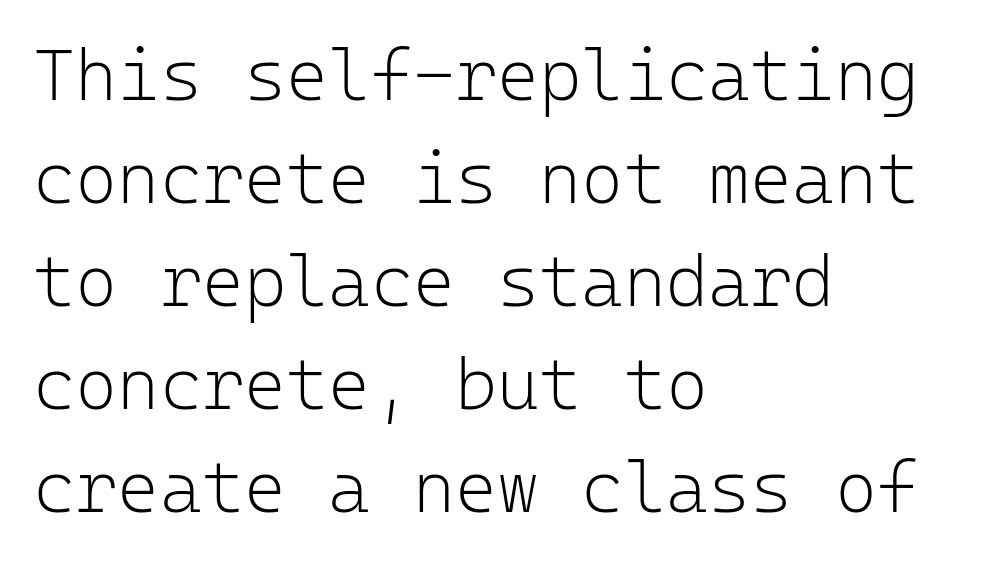
The image shows 72 px light sans-serif type, upright, monospaced; set left-aligned, normal line spacing (1.43x), normal letter spacing, not underlined; low stroke contrast and a medium x-height.
